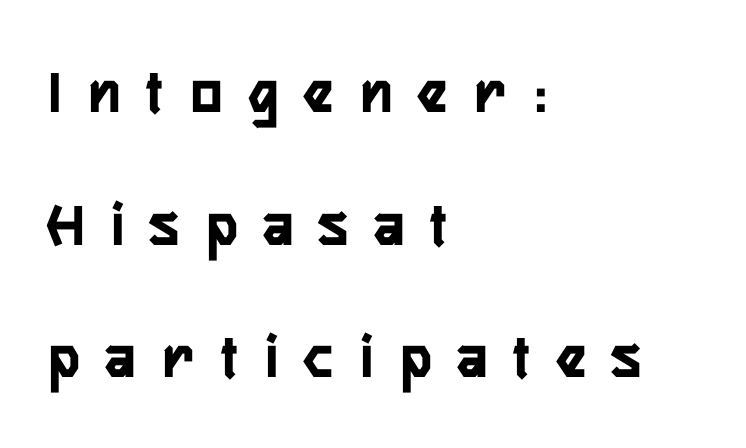
{"serif": "no", "italic": "no", "width": "condensed", "stroke_contrast": "low", "x_height": "medium", "monospaced": "no", "underline": "no", "align": "left", "line_spacing": "loose", "line_spacing_ratio": 2.04, "letter_spacing": "wide", "letter_spacing_em": 0.43, "glyph_px": 65}
